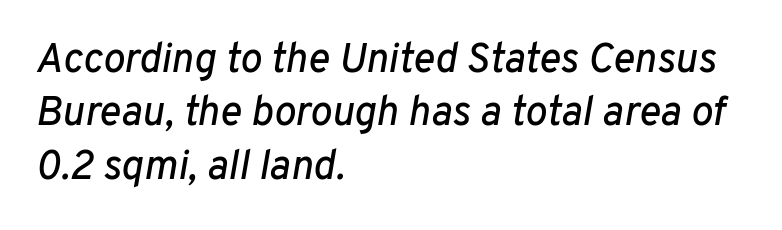
Q: Is the text italic (slanted)? A: Yes, it leans right by about 10 degrees.
Q: Is the text underlined? A: No.
Q: How is the paragraph aligned? A: Left-aligned.
Q: Is the spacing between letters normal or unusually wide? A: Normal.
Q: Is the spacing between lines tight, normal or loose? A: Normal.
Q: Width (condensed, normal, or wide)? A: Normal.
Q: Stroke contrast? A: Low.
Q: x-height? A: Medium.
Q: Monospaced? A: No.
